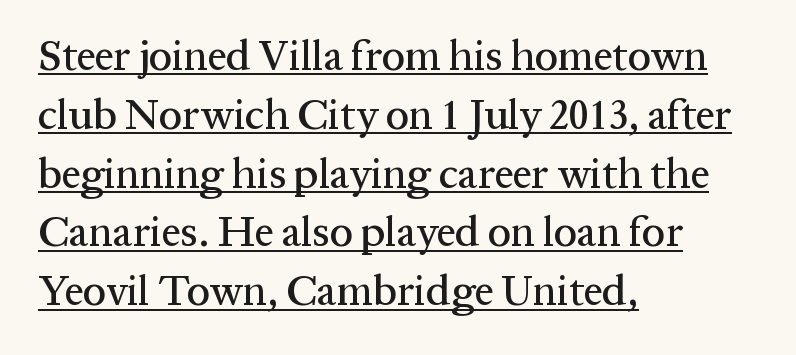
The image shows 42 px serif type, upright; set left-aligned, normal line spacing (1.4x), normal letter spacing, underlined; medium stroke contrast and a medium x-height.
